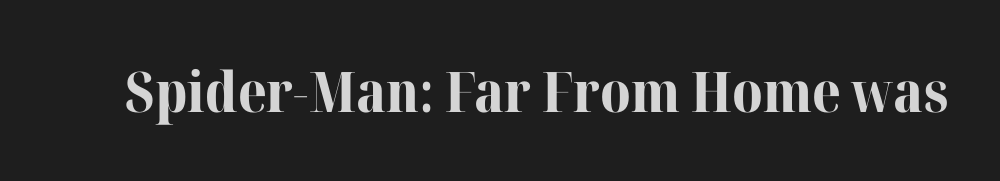
{"serif": "yes", "italic": "no", "bold": "yes", "weight": "bold", "width": "normal", "stroke_contrast": "high", "x_height": "medium", "monospaced": "no", "underline": "no", "letter_spacing": "normal", "letter_spacing_em": 0.0, "glyph_px": 56}
